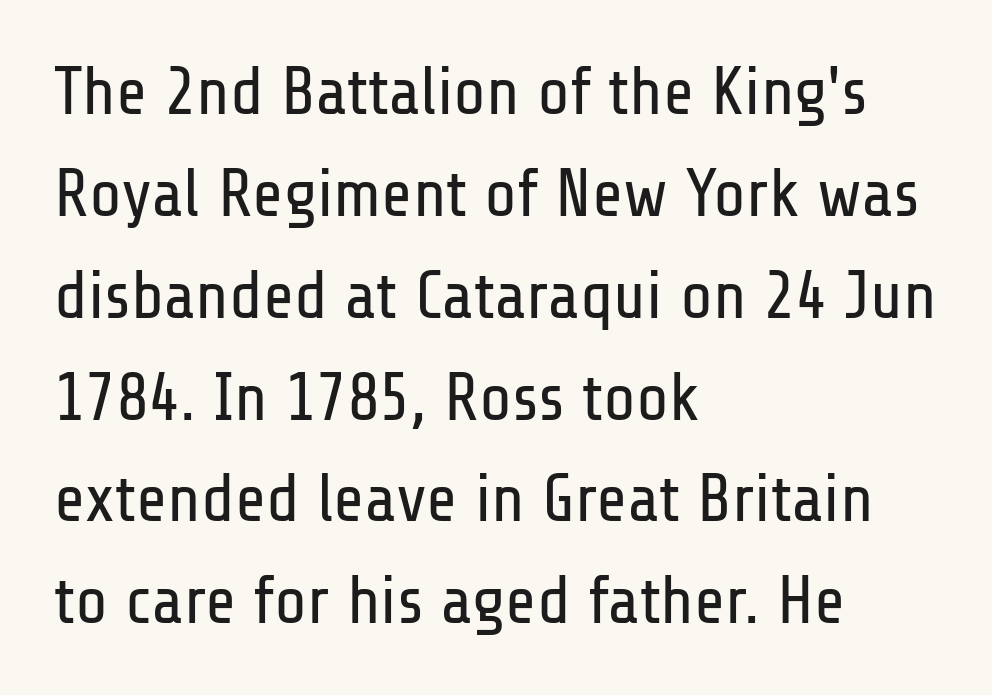
The image shows 67 px regular-weight, condensed sans-serif type, upright; set left-aligned, normal line spacing (1.52x), normal letter spacing, not underlined; low stroke contrast and a medium x-height.
